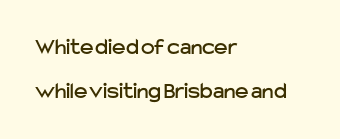
{"italic": "no", "underline": "no", "align": "left", "line_spacing": "loose", "line_spacing_ratio": 1.93, "letter_spacing": "normal", "letter_spacing_em": 0.0, "glyph_px": 23}
